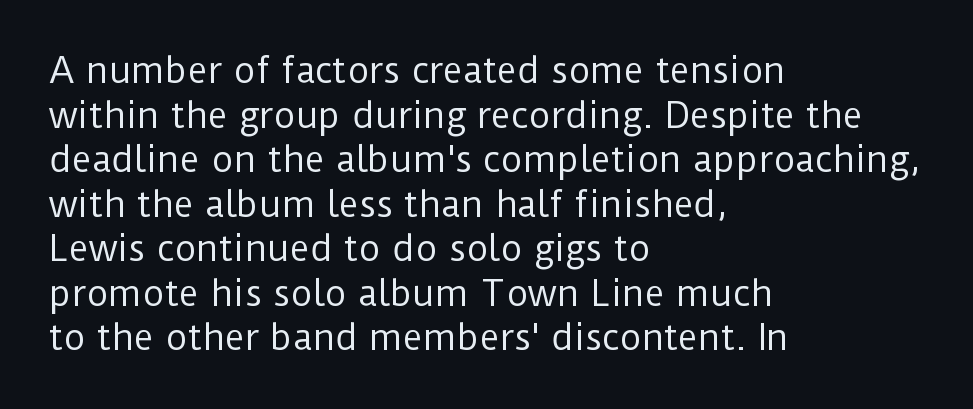
The image shows 34 px regular-weight sans-serif type, upright; set left-aligned, normal line spacing (1.31x), normal letter spacing, not underlined; low stroke contrast and a medium x-height.
